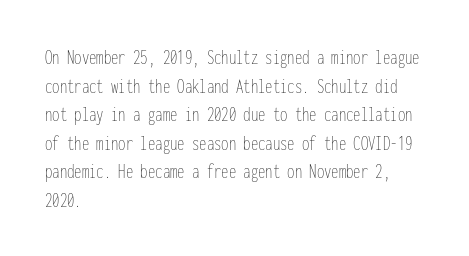
Q: Is the text bold? A: No.
Q: Is the text italic (slanted)? A: No, it is upright.
Q: Is the text underlined? A: No.
Q: How is the paragraph aligned? A: Left-aligned.
Q: Is the spacing between letters normal or unusually wide? A: Normal.
Q: Is the spacing between lines tight, normal or loose? A: Normal.
